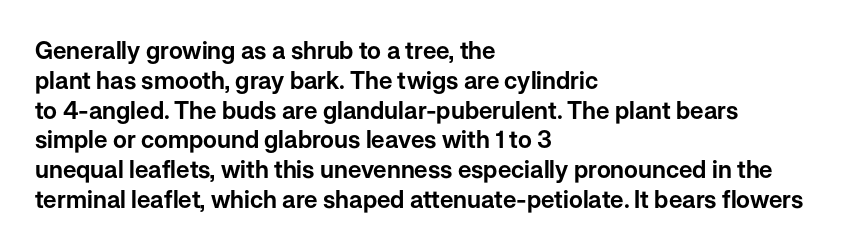
This sample uses an upright cut, with every glyph sitting square on the baseline. The space beneath each line is pristine and unruled. Short note: letters normally spaced. A classic flush-left, rag-right setting is used for this passage.
